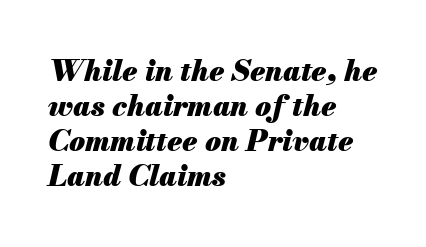
Q: Is the text bold? A: Yes.
Q: Is the text italic (slanted)? A: Yes, it leans right by about 13 degrees.
Q: Is the text underlined? A: No.
Q: How is the paragraph aligned? A: Left-aligned.
Q: Is the spacing between letters normal or unusually wide? A: Normal.
Q: Width (condensed, normal, or wide)? A: Normal.
Q: Stroke contrast? A: Medium.
Q: x-height? A: Small.
Q: Monospaced? A: No.
